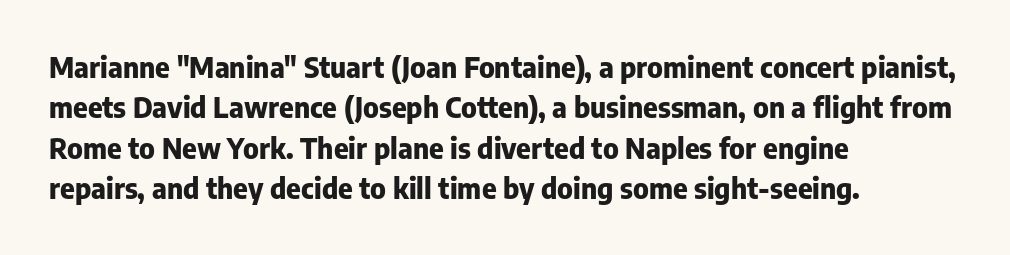
{"serif": "no", "italic": "no", "bold": "yes", "weight": "heavy", "width": "normal", "stroke_contrast": "low", "x_height": "medium", "monospaced": "no", "underline": "no", "align": "left", "line_spacing": "normal", "line_spacing_ratio": 1.44, "letter_spacing": "normal", "letter_spacing_em": 0.0, "glyph_px": 28}
